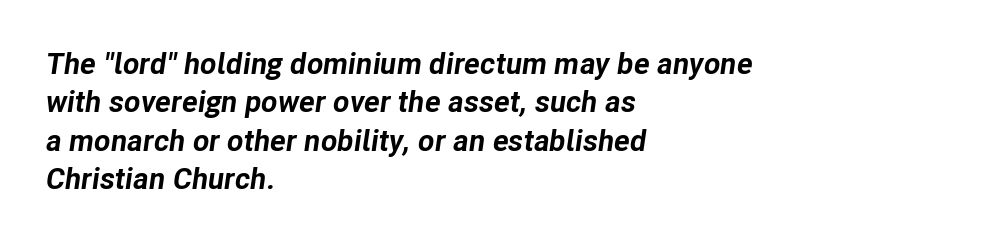
Q: Is the text bold? A: Yes.
Q: Is the text italic (slanted)? A: Yes, it leans right by about 8 degrees.
Q: Is the text underlined? A: No.
Q: How is the paragraph aligned? A: Left-aligned.
Q: Is the spacing between letters normal or unusually wide? A: Normal.
Q: Is the spacing between lines tight, normal or loose? A: Normal.
Q: Width (condensed, normal, or wide)? A: Normal.
Q: Stroke contrast? A: Low.
Q: x-height? A: Medium.
Q: Monospaced? A: No.
